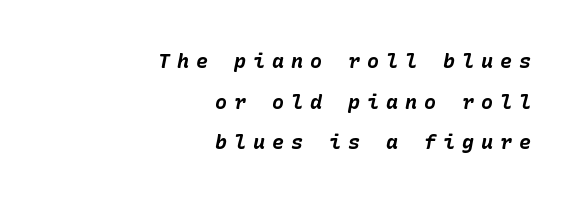
The paragraph has a hard right edge and a soft left edge. Caption: expanded tracking, letters set apart. The rendering uses a bold face; every stroke is thick and dark. Rule under the text: the space is simply empty.
